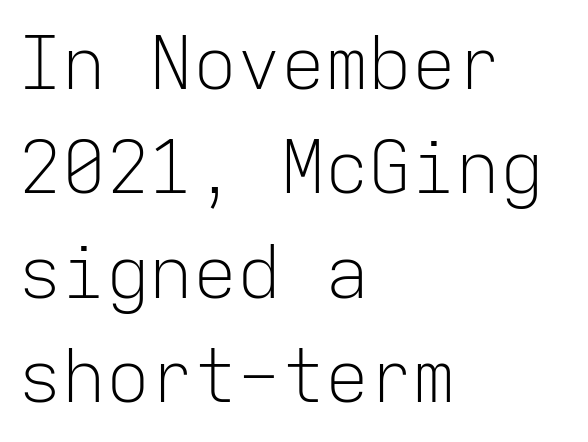
The image shows 73 px light sans-serif type, upright, monospaced; set left-aligned, normal line spacing (1.43x), normal letter spacing, not underlined; low stroke contrast and a medium x-height.
